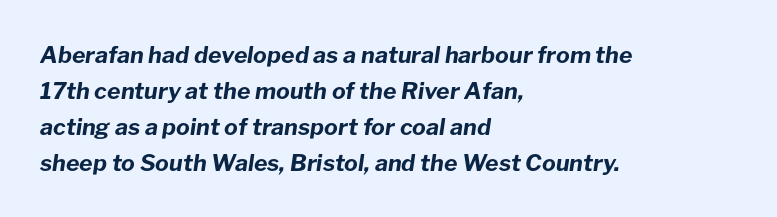
Each row of text sits above clean, open space. The passage shown has conventional tracking throughout. Looking at the ascenders, they clearly lean. Regular leading.
